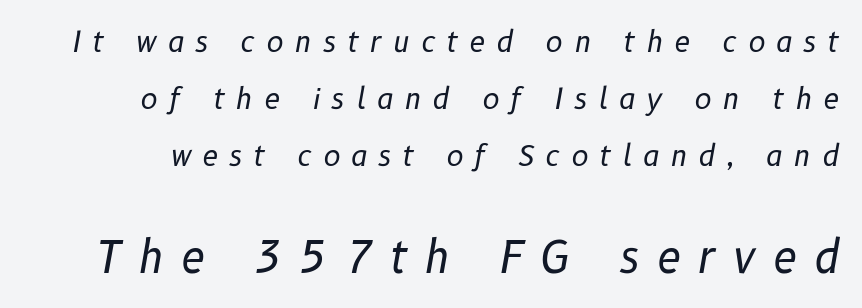
Q: Is the text bold? A: No.
Q: Is the text italic (slanted)? A: Yes, it leans right by about 10 degrees.
Q: Is the text underlined? A: No.
Q: Is the spacing between letters normal or unusually wide? A: Unusually wide.
Q: Is the spacing between lines tight, normal or loose? A: Loose.
Q: Which block of text is set in a larger size, the first (top) or the second (bottom)? A: The second (bottom) one.
Q: Width (condensed, normal, or wide)? A: Normal.
Q: Stroke contrast? A: Low.
Q: x-height? A: Medium.
Q: Monospaced? A: No.
